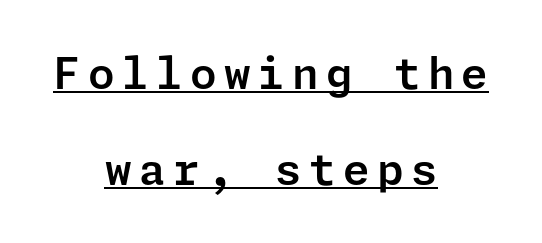
{"serif": "no", "italic": "no", "width": "normal", "stroke_contrast": "low", "x_height": "medium", "underline": "yes", "align": "center", "line_spacing": "loose", "line_spacing_ratio": 2.24, "glyph_px": 43}
